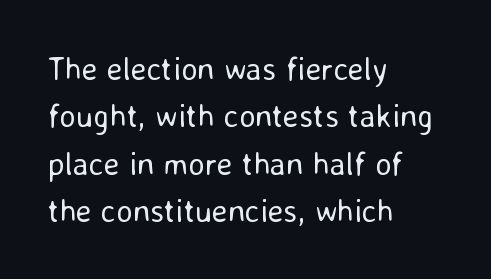
{"serif": "no", "italic": "no", "bold": "no", "weight": "regular", "width": "normal", "stroke_contrast": "low", "x_height": "medium", "monospaced": "no", "underline": "no", "align": "left", "line_spacing": "normal", "line_spacing_ratio": 1.48, "letter_spacing": "normal", "letter_spacing_em": 0.0, "glyph_px": 32}
